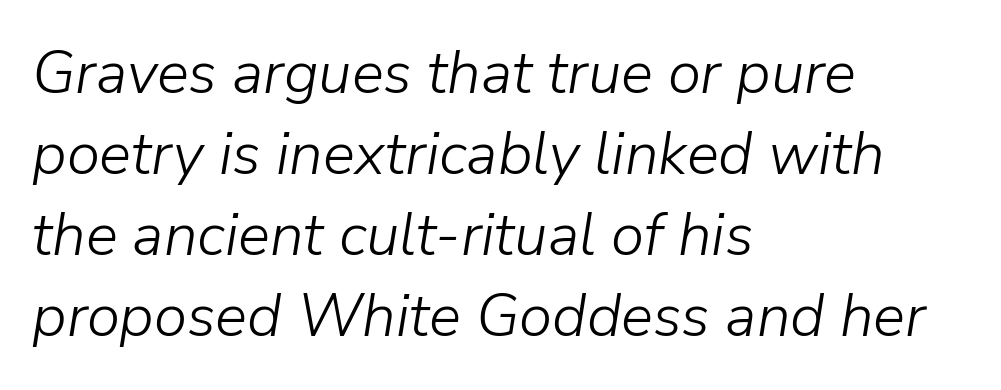
One-word summary of the alignment: left. Horizontal bands of white between lines are of average thickness. Italic? Definitely — the glyphs are oblique. Just letters on the line, the space beneath them empty. Looks like regular typesetting: each glyph gets only the width it needs.
